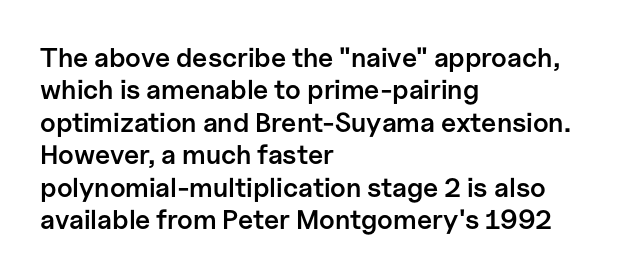
{"italic": "no", "bold": "semi", "underline": "no", "align": "left", "line_spacing_ratio": 1.2, "letter_spacing": "normal", "letter_spacing_em": 0.0, "glyph_px": 27}
